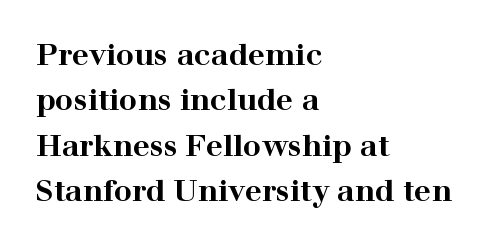
The image shows 30 px bold, wide serif type, upright; set left-aligned, normal line spacing (1.51x), normal letter spacing, not underlined; high stroke contrast and a medium x-height.
